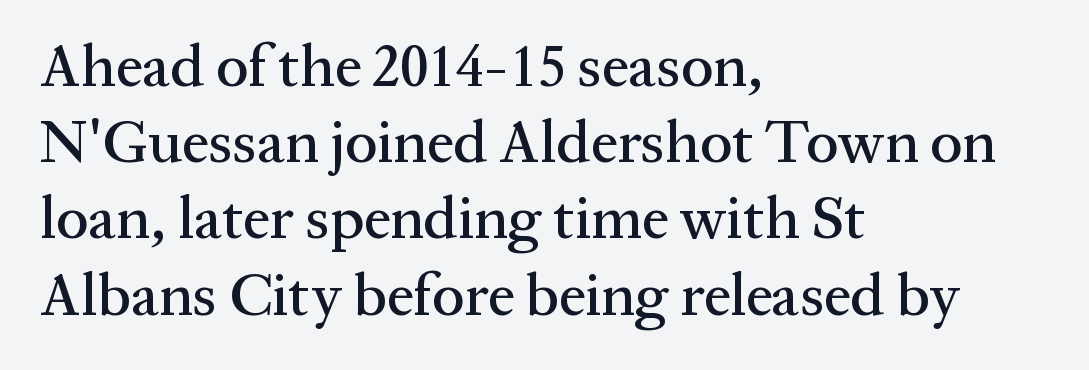
{"serif": "yes", "italic": "no", "width": "normal", "stroke_contrast": "medium", "x_height": "medium", "monospaced": "no", "underline": "no", "align": "left", "line_spacing": "normal", "line_spacing_ratio": 1.27, "letter_spacing": "normal", "letter_spacing_em": 0.0, "glyph_px": 60}
